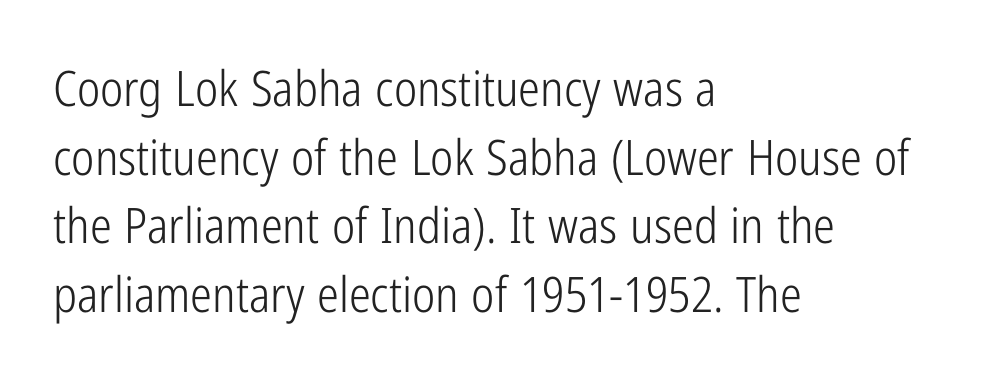
{"serif": "no", "italic": "no", "bold": "no", "weight": "light", "width": "condensed", "stroke_contrast": "low", "x_height": "medium", "monospaced": "no", "underline": "no", "align": "left", "line_spacing": "normal", "line_spacing_ratio": 1.4, "letter_spacing": "normal", "letter_spacing_em": 0.0, "glyph_px": 49}
